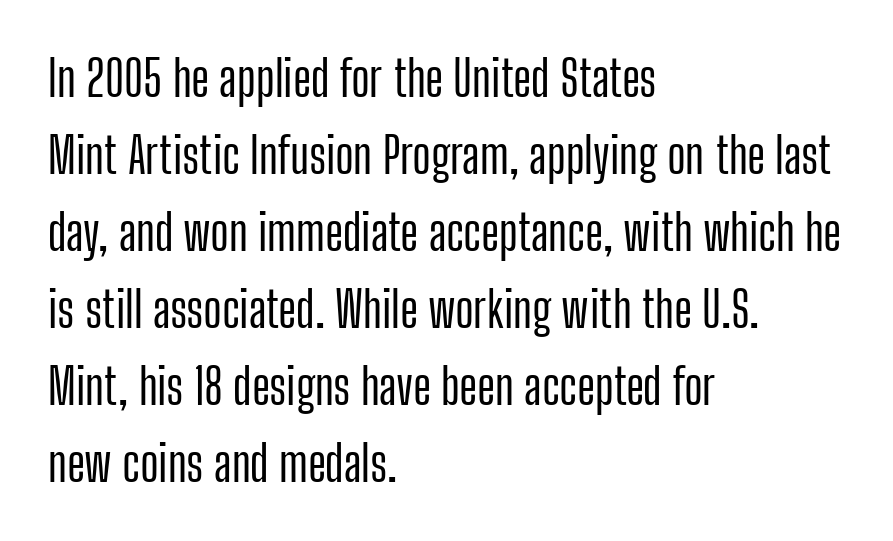
Italic: no, the glyphs are upright roman. Rule under the text: the space is simply empty. These lines stack with their left ends in a neat column. The typeface chosen for these lines omits serifs. Leading: standard.
